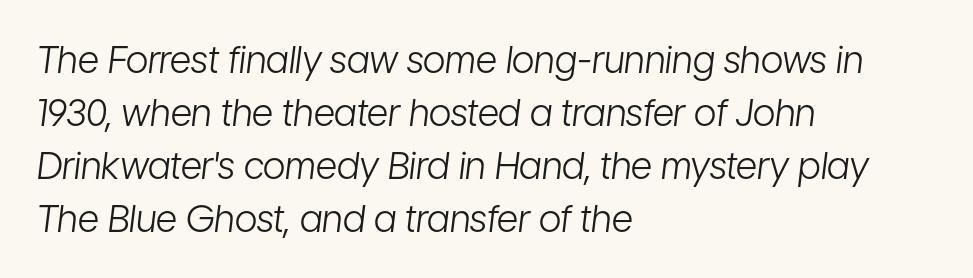
Typeset ragged right — the left edge is the straight one. Has an underline been added? It has not. Vertically, the passage feels balanced, rows spaced as you'd expect. Weight: not bold — regular or lighter. Is this a fixed-width face? No — the glyphs have proportional, varying widths. Posture: slanted.
